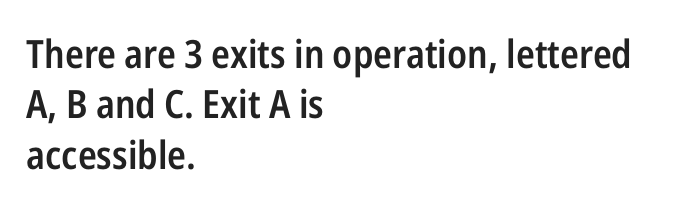
The image shows 39 px semibold, condensed sans-serif type, upright; set left-aligned, normal line spacing (1.29x), normal letter spacing, not underlined; low stroke contrast and a medium x-height.
